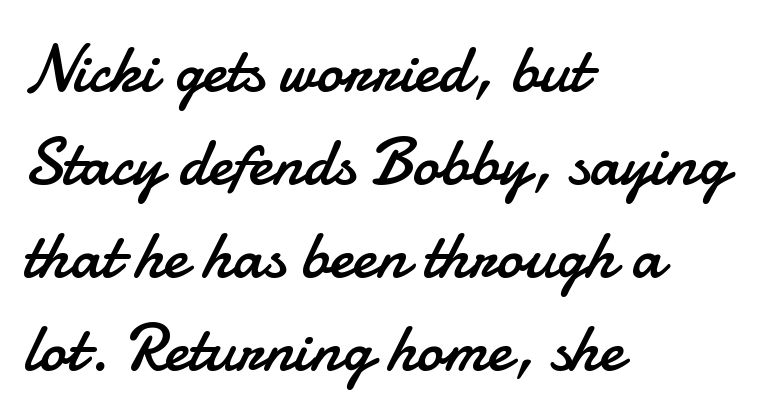
{"serif": "no", "bold": "no", "weight": "regular", "width": "normal", "stroke_contrast": "low", "x_height": "small", "monospaced": "no", "underline": "no", "align": "left", "line_spacing": "normal", "line_spacing_ratio": 1.39, "letter_spacing": "normal", "letter_spacing_em": 0.0, "glyph_px": 67}
